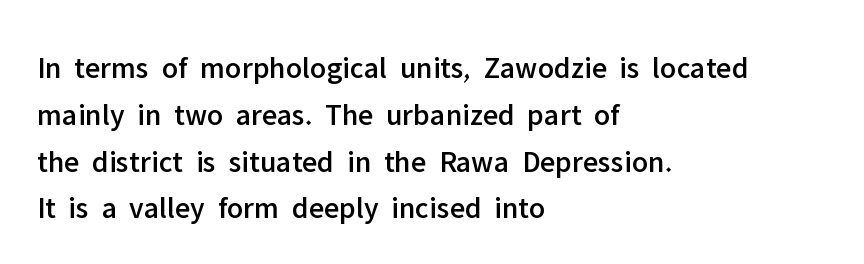
{"serif": "no", "italic": "no", "width": "normal", "stroke_contrast": "low", "x_height": "medium", "monospaced": "no", "underline": "no", "align": "left", "line_spacing": "normal", "line_spacing_ratio": 1.51, "letter_spacing": "normal", "letter_spacing_em": 0.0, "glyph_px": 31}
